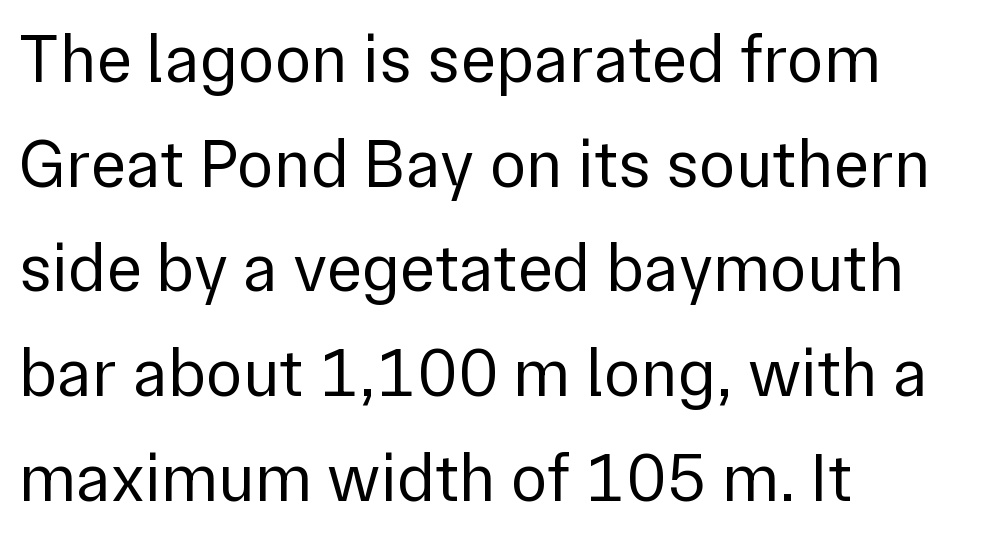
Check where the strokes stop: nothing finishes them off — pure sans. The words here are not underlined. These lines were composed using upright roman letters. Is this a fixed-width face? No — the glyphs have proportional, varying widths. The face used here is rendered with its standard letterfit. Vertical stems look standard width or narrower in stroke.
